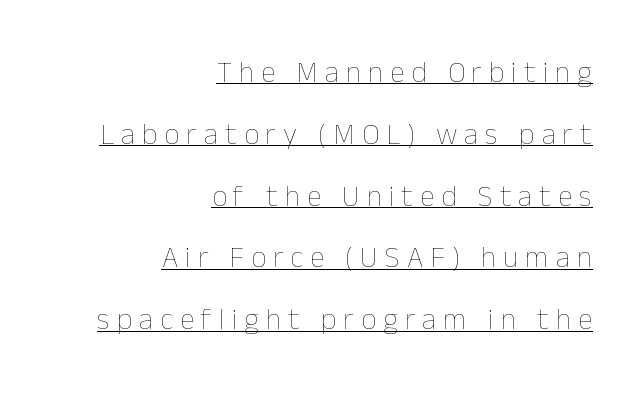
This sample has the flowing, uneven cadence of proportional lettering. No letter is thick-stroked: the sample isn't bold. The rendering inserts visible extra space after every character. If you drew a line through each stem, it would be perfectly vertical. Does the copy run flush right? Yes — the right margin is perfectly even.
